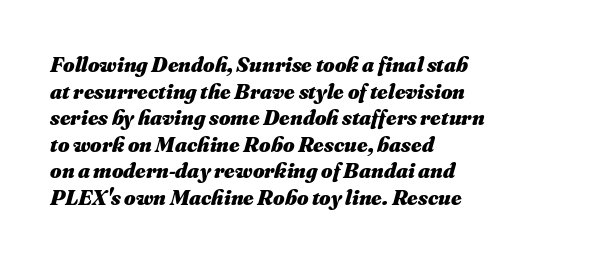
{"italic": "yes", "lean": "right", "slant_degrees": 16, "bold": "yes", "underline": "no", "align": "left", "line_spacing_ratio": 1.21, "letter_spacing": "normal", "letter_spacing_em": 0.0, "glyph_px": 22}
